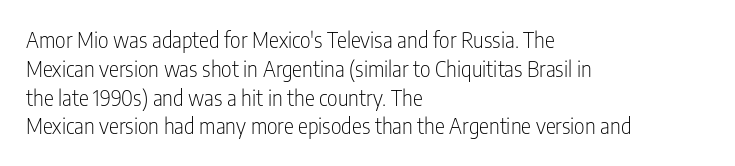
Each new line begins a customary step beneath the previous one. Stems here are at most as thick as an everyday book face. Words appear dense and cohesive because spacing is normal. Descenders hang freely into open space. The axis of the letterforms is exactly vertical.
